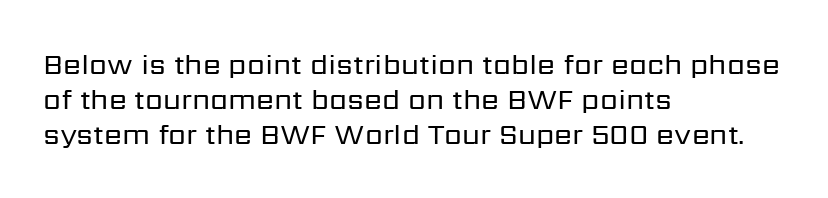
Font category for this specimen: sans-serif. The cut favours lightness, reaching ordinary text weight at its darkest. The type is set solid horizontally, with unmodified tracking. The letters stand straight up with perfectly vertical stems. The zone under the glyphs is completely vacant. Varying glyph widths throughout — classic text-font behaviour.
